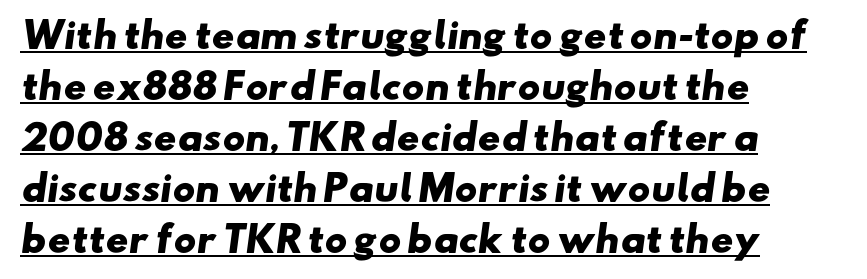
Line starts are locked; line ends wander. The typesetting leans heavy: a genuine bold. A typesetter would call this proportional, since set widths differ per character. This rendering employs a face without finishing strokes, i.e., a sans-serif.
